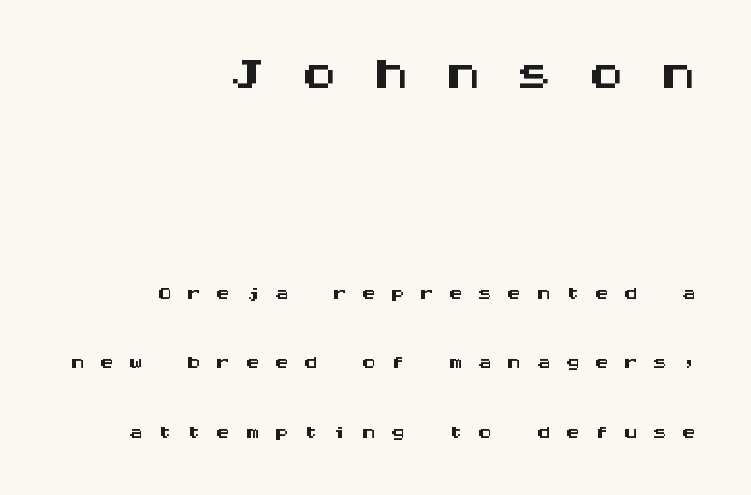
Q: Is the text italic (slanted)? A: No, it is upright.
Q: Is the typeface a serif or a sans-serif typeface? A: Sans-serif.
Q: Is the text underlined? A: No.
Q: How is the paragraph aligned? A: Right-aligned.
Q: Is the spacing between letters normal or unusually wide? A: Unusually wide.
Q: Is the spacing between lines tight, normal or loose? A: Loose.
Q: Which block of text is set in a larger size, the first (top) or the second (bottom)? A: The first (top) one.
Q: Width (condensed, normal, or wide)? A: Wide.
Q: Stroke contrast? A: Medium.
Q: x-height? A: Large.
Q: Monospaced? A: Yes.
